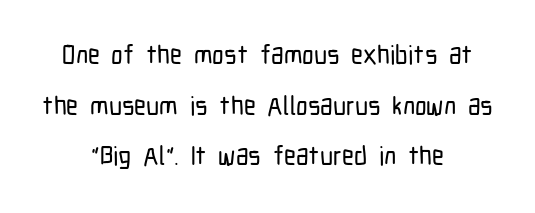
The image shows 26 px text type, upright; set centered, loose line spacing (1.95x), normal letter spacing, not underlined.
